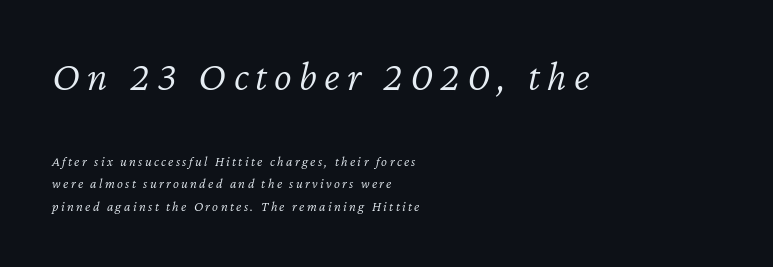
Q: Is the text bold? A: No.
Q: Is the text italic (slanted)? A: Yes, it leans right by about 12 degrees.
Q: Is the text underlined? A: No.
Q: How is the paragraph aligned? A: Left-aligned.
Q: Is the spacing between lines tight, normal or loose? A: Normal.
Q: Which block of text is set in a larger size, the first (top) or the second (bottom)? A: The first (top) one.
Q: Width (condensed, normal, or wide)? A: Normal.
Q: Stroke contrast? A: Low.
Q: x-height? A: Medium.
Q: Monospaced? A: No.
